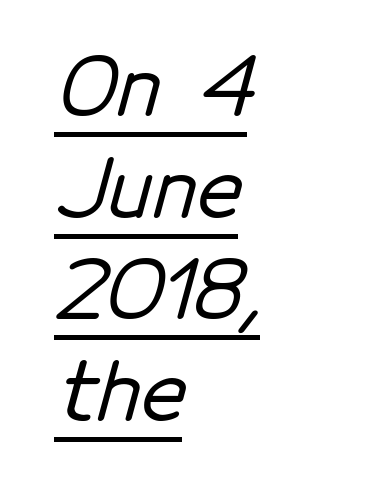
Q: Is the typeface a serif or a sans-serif typeface? A: Sans-serif.
Q: Is the text underlined? A: Yes.
Q: How is the paragraph aligned? A: Left-aligned.
Q: Is the spacing between letters normal or unusually wide? A: Normal.
Q: Is the spacing between lines tight, normal or loose? A: Normal.
Q: Width (condensed, normal, or wide)? A: Normal.
Q: Stroke contrast? A: Low.
Q: x-height? A: Medium.
Q: Monospaced? A: No.
